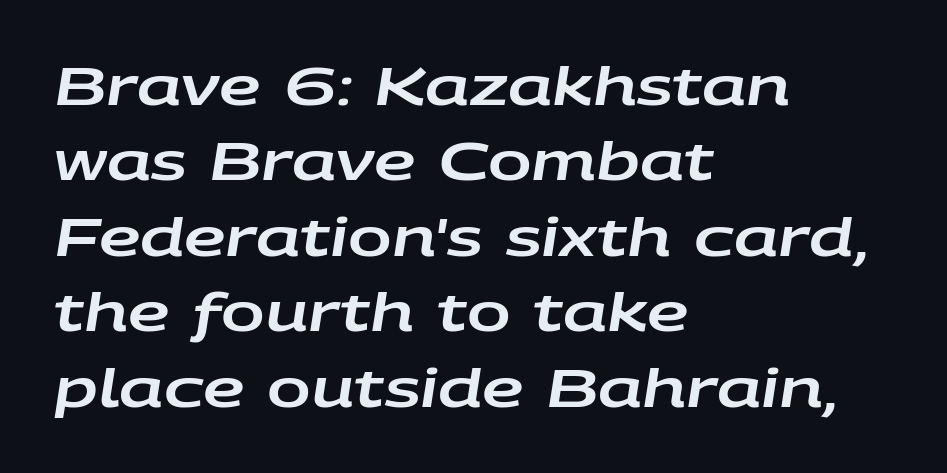
{"italic": "yes", "lean": "right", "slant_degrees": 9, "width": "wide", "stroke_contrast": "low", "x_height": "large", "monospaced": "no", "underline": "no", "align": "left", "line_spacing": "normal", "line_spacing_ratio": 1.45, "letter_spacing": "normal", "letter_spacing_em": 0.0, "glyph_px": 52}
